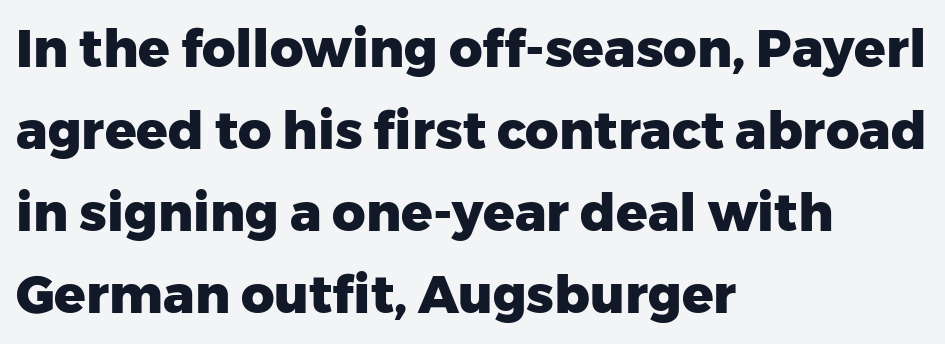
{"serif": "no", "italic": "no", "bold": "yes", "weight": "heavy", "width": "normal", "stroke_contrast": "low", "x_height": "medium", "monospaced": "no", "underline": "no", "align": "left", "line_spacing": "normal", "line_spacing_ratio": 1.58, "letter_spacing": "normal", "letter_spacing_em": 0.0, "glyph_px": 52}
